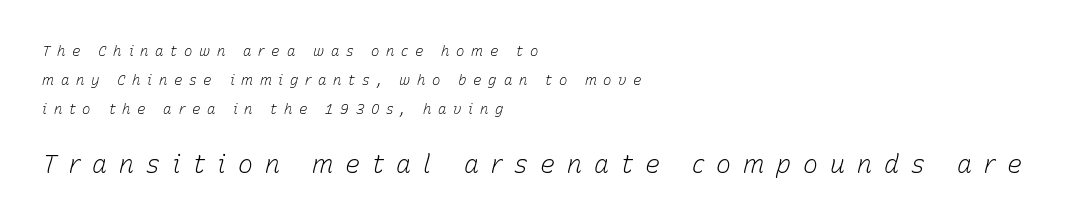
{"italic": "yes", "lean": "right", "slant_degrees": 15, "bold": "no", "underline": "no", "align": "left", "line_spacing": "loose", "line_spacing_ratio": 2.08, "letter_spacing": "wide", "letter_spacing_em": 0.48, "larger_block": "second", "size_ratio": 1.79, "glyph_px": 25}
